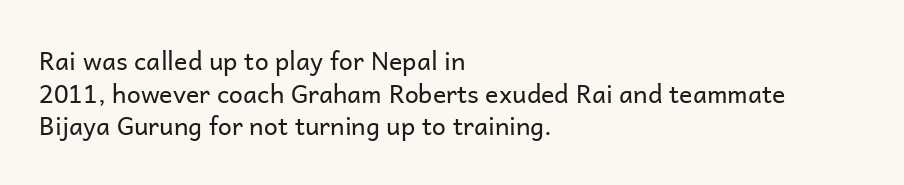
What's the leading like? Ordinary, nothing unusual. The passage shown has conventional tracking throughout. The typography opts for an upright posture over an oblique one. The passage is arranged the way most books set body copy — flush left.
